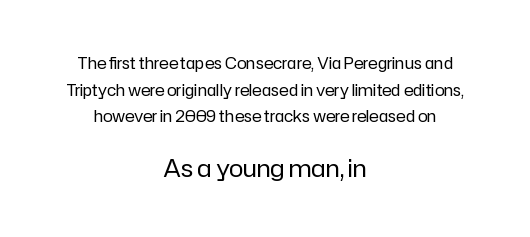
Q: Is the text bold? A: No.
Q: Is the text italic (slanted)? A: No, it is upright.
Q: Is the text underlined? A: No.
Q: How is the paragraph aligned? A: Centered.
Q: Is the spacing between letters normal or unusually wide? A: Normal.
Q: Is the spacing between lines tight, normal or loose? A: Normal.
Q: Which block of text is set in a larger size, the first (top) or the second (bottom)? A: The second (bottom) one.
